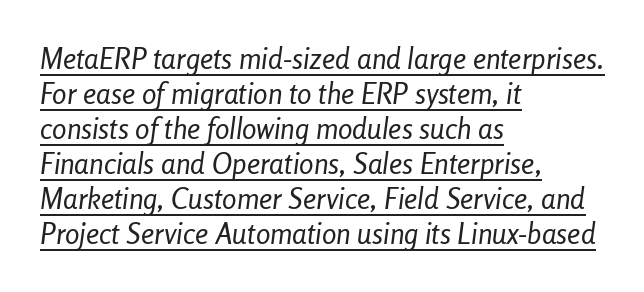
Slanted lettering throughout. Quick note: underline on. Bold? No — there's no thickening of the strokes. The passage is arranged the way most books set body copy — flush left. The face used here is proportionally spaced, like ordinary book or web type.
